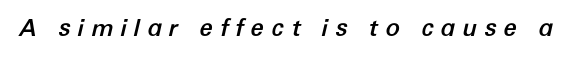
Decoration check: the copy has no underline. Rendered with sloped, italic letterforms. Someone cranked the tracking dial way up on this one.
